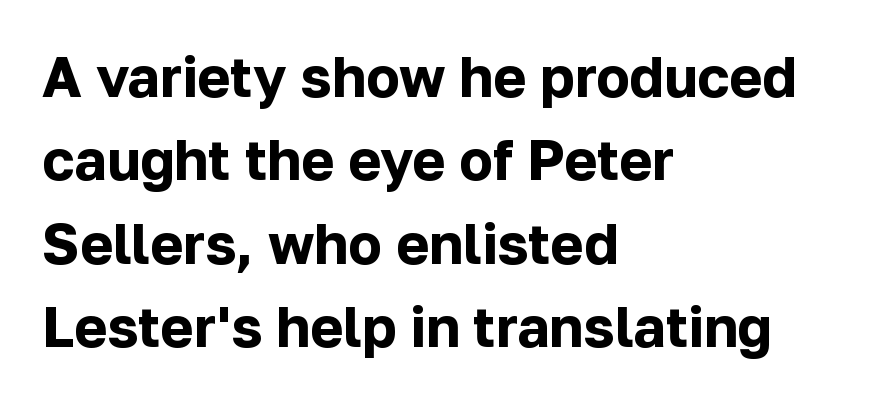
The image shows 56 px bold sans-serif type, upright; set left-aligned, normal line spacing (1.49x), normal letter spacing, not underlined; low stroke contrast and a medium x-height.
